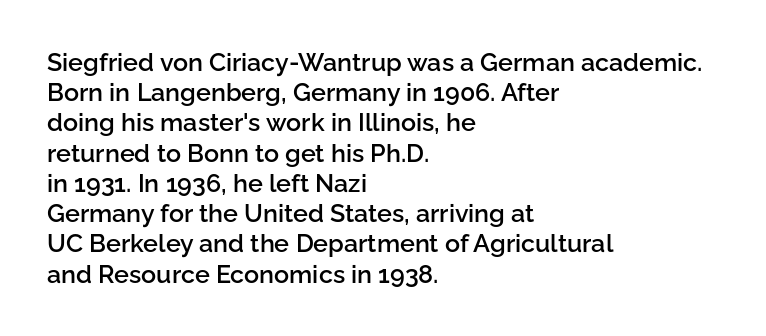
Q: Is the text bold? A: Semi-bold.
Q: Is the text italic (slanted)? A: No, it is upright.
Q: Is the text underlined? A: No.
Q: How is the paragraph aligned? A: Left-aligned.
Q: Is the spacing between letters normal or unusually wide? A: Normal.
